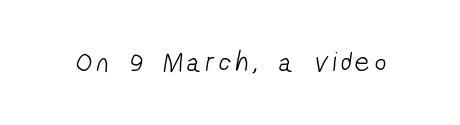
The image shows 28 px light, condensed sans-serif type; set not underlined; low stroke contrast and a medium x-height.
